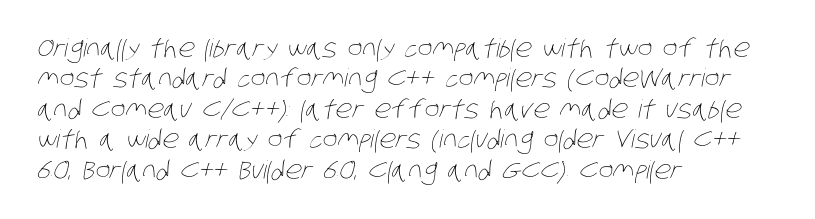
{"bold": "no", "underline": "no", "align": "left", "line_spacing_ratio": 1.22, "letter_spacing": "normal", "letter_spacing_em": 0.0, "glyph_px": 25}
